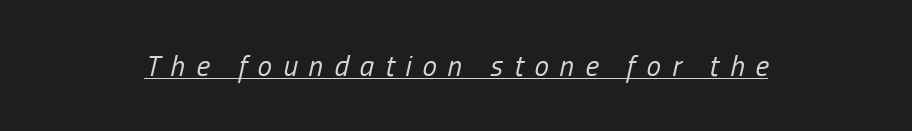
The image shows 29 px regular-weight, condensed type, italic (leaning right); set unusually wide letter spacing (+0.38 em), underlined; low stroke contrast and a medium x-height.
